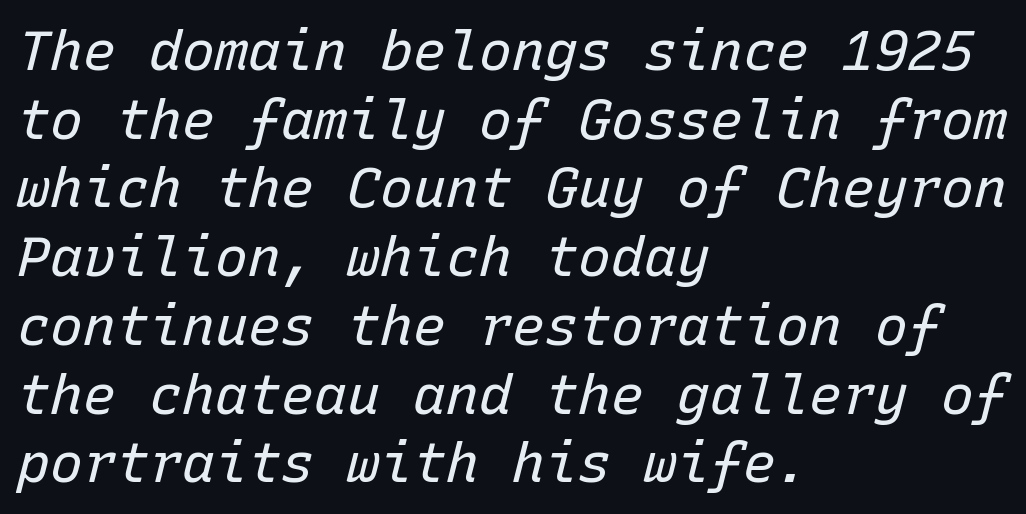
{"italic": "yes", "lean": "right", "slant_degrees": 15, "bold": "no", "weight": "regular", "width": "normal", "stroke_contrast": "low", "x_height": "medium", "monospaced": "yes", "underline": "no", "align": "left", "line_spacing": "normal", "line_spacing_ratio": 1.25, "letter_spacing": "normal", "letter_spacing_em": 0.0, "glyph_px": 55}
